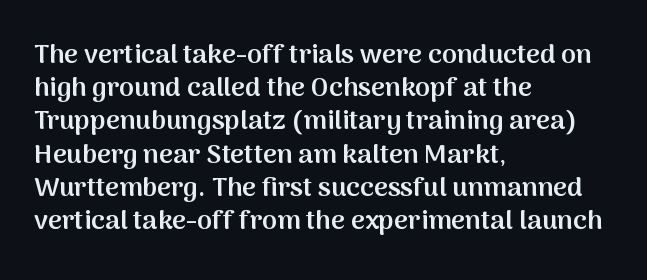
{"italic": "no", "bold": "semi", "underline": "no", "align": "left", "line_spacing_ratio": 1.23, "letter_spacing": "normal", "letter_spacing_em": 0.0, "glyph_px": 27}
